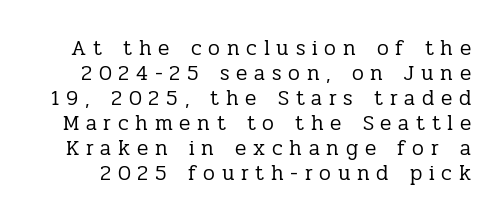
The image shows 21 px text type, upright; set line spacing 1.19x, unusually wide letter spacing (+0.32 em), not underlined.
